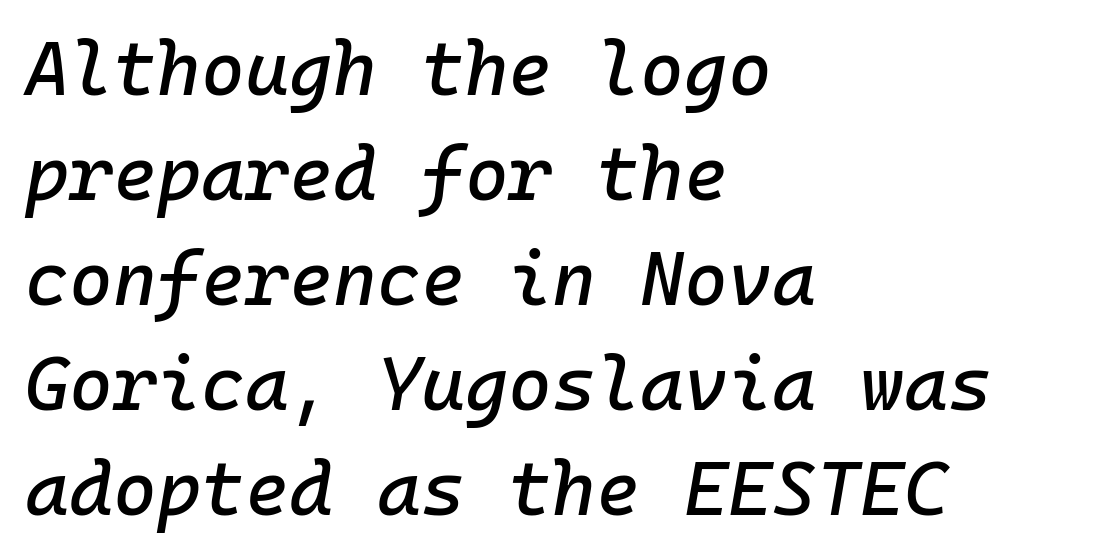
The image shows 75 px text type, italic (leaning right), monospaced; set left-aligned, normal line spacing (1.4x), normal letter spacing, not underlined; low stroke contrast and a medium x-height.
